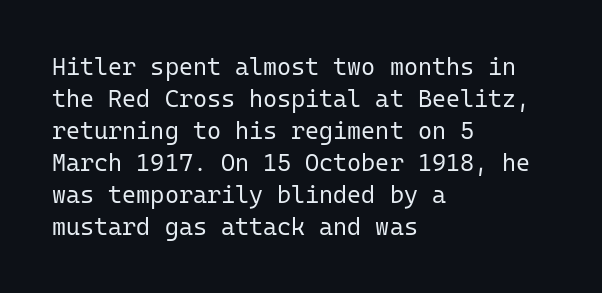
The image shows 24 px text type, upright; set left-aligned, normal line spacing (1.33x), normal letter spacing, not underlined.
